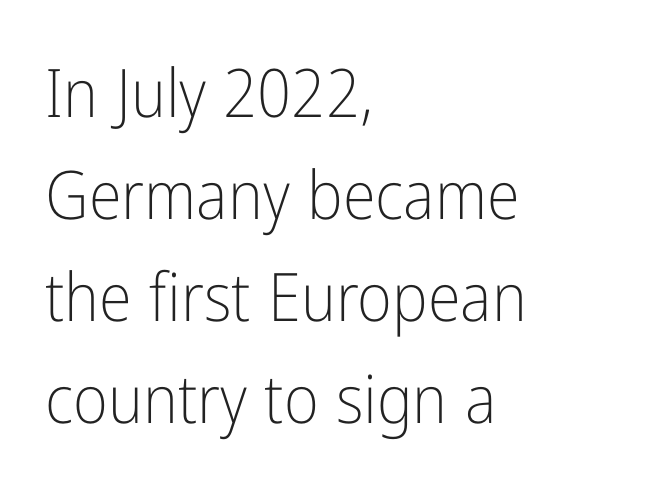
Q: Is the text bold? A: No.
Q: Is the text italic (slanted)? A: No, it is upright.
Q: Is the typeface a serif or a sans-serif typeface? A: Sans-serif.
Q: Is the text underlined? A: No.
Q: How is the paragraph aligned? A: Left-aligned.
Q: Is the spacing between letters normal or unusually wide? A: Normal.
Q: Is the spacing between lines tight, normal or loose? A: Normal.
Q: Width (condensed, normal, or wide)? A: Condensed.
Q: Stroke contrast? A: Low.
Q: x-height? A: Medium.
Q: Monospaced? A: No.
